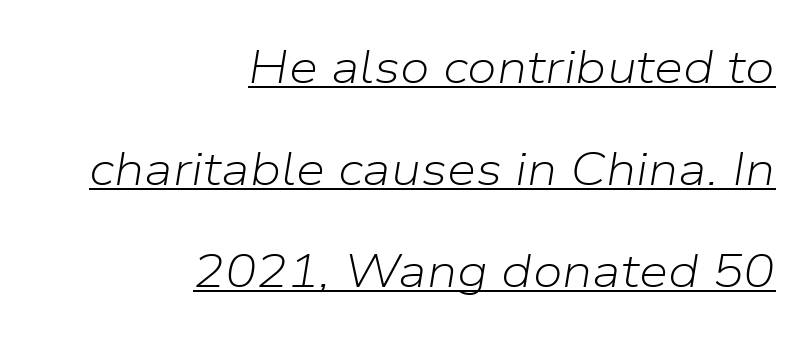
Q: Is the text bold? A: No.
Q: Is the text italic (slanted)? A: Yes, it leans right by about 9 degrees.
Q: Is the text underlined? A: Yes.
Q: How is the paragraph aligned? A: Right-aligned.
Q: Is the spacing between letters normal or unusually wide? A: Normal.
Q: Is the spacing between lines tight, normal or loose? A: Loose.
Q: Width (condensed, normal, or wide)? A: Normal.
Q: Stroke contrast? A: Low.
Q: x-height? A: Medium.
Q: Monospaced? A: No.
